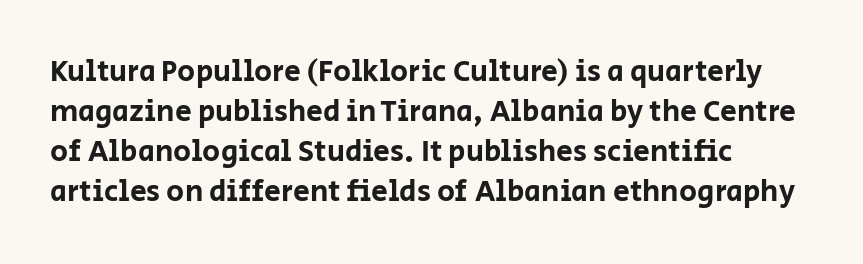
{"serif": "no", "italic": "no", "width": "normal", "stroke_contrast": "low", "x_height": "large", "monospaced": "no", "underline": "no", "align": "left", "line_spacing": "normal", "line_spacing_ratio": 1.33, "letter_spacing": "normal", "letter_spacing_em": 0.0, "glyph_px": 30}
